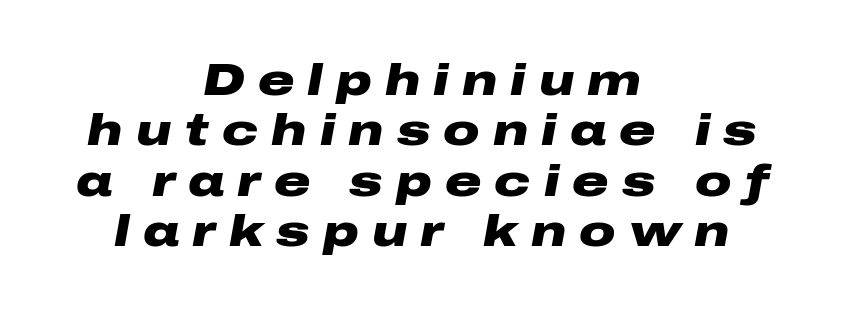
Q: Is the text bold? A: Yes.
Q: Is the text italic (slanted)? A: Yes, it leans right by about 10 degrees.
Q: Is the text underlined? A: No.
Q: How is the paragraph aligned? A: Centered.
Q: Is the spacing between letters normal or unusually wide? A: Unusually wide.
Q: Is the spacing between lines tight, normal or loose? A: Tight.
Q: Width (condensed, normal, or wide)? A: Wide.
Q: Stroke contrast? A: Low.
Q: x-height? A: Medium.
Q: Monospaced? A: No.
